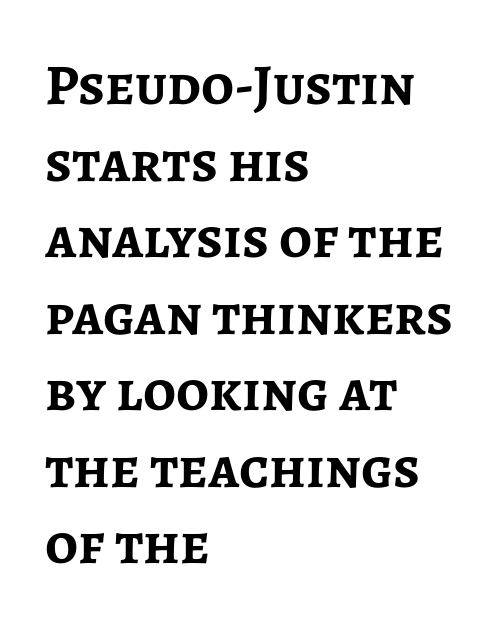
Q: Is the text bold? A: Yes.
Q: Is the text italic (slanted)? A: No, it is upright.
Q: Is the typeface a serif or a sans-serif typeface? A: Sans-serif.
Q: Is the text underlined? A: No.
Q: How is the paragraph aligned? A: Left-aligned.
Q: Is the spacing between letters normal or unusually wide? A: Normal.
Q: Is the spacing between lines tight, normal or loose? A: Normal.
Q: Width (condensed, normal, or wide)? A: Normal.
Q: Stroke contrast? A: Low.
Q: x-height? A: Medium.
Q: Monospaced? A: No.
